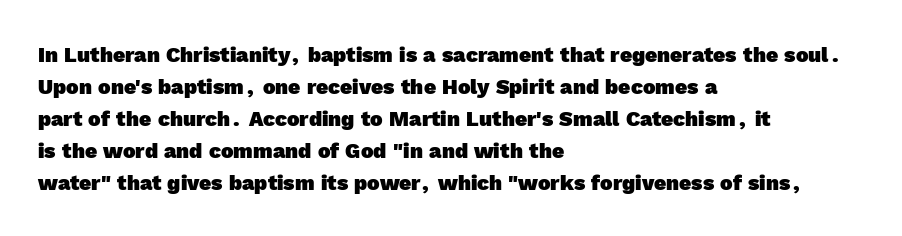
{"bold": "yes", "underline": "no", "align": "left", "line_spacing": "normal", "line_spacing_ratio": 1.52, "letter_spacing": "normal", "letter_spacing_em": 0.0, "glyph_px": 21}
